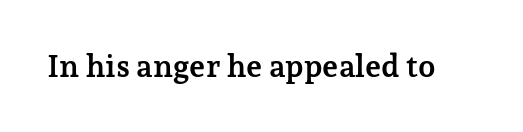
{"serif": "yes", "italic": "no", "bold": "yes", "weight": "semibold", "width": "normal", "stroke_contrast": "low", "x_height": "medium", "monospaced": "no", "underline": "no", "letter_spacing": "normal", "letter_spacing_em": 0.0, "glyph_px": 31}
